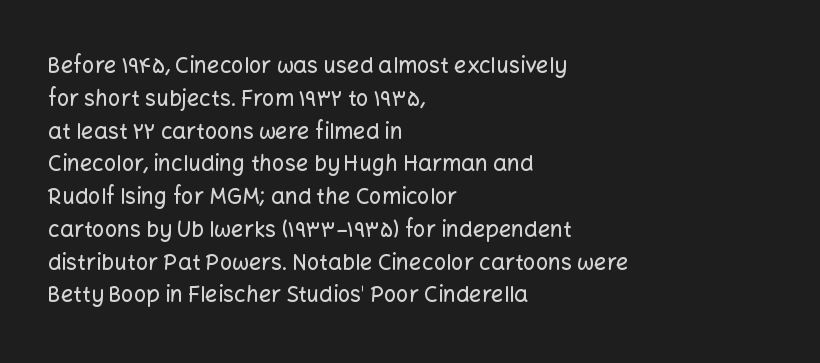
The image shows 22 px text type, upright; set left-aligned, normal line spacing (1.49x), normal letter spacing, not underlined.
